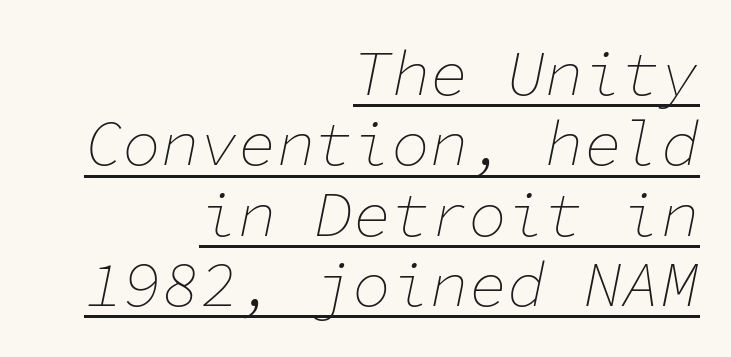
The image shows 64 px thin type, italic (leaning right), monospaced; set right-aligned, tight line spacing (1.1x), normal letter spacing, underlined; low stroke contrast and a medium x-height.
